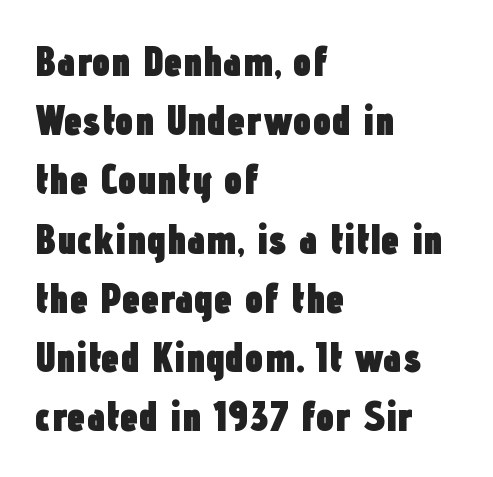
{"serif": "no", "italic": "no", "bold": "yes", "weight": "heavy", "width": "condensed", "stroke_contrast": "low", "x_height": "medium", "monospaced": "no", "underline": "no", "align": "left", "line_spacing": "normal", "line_spacing_ratio": 1.41, "letter_spacing": "normal", "letter_spacing_em": 0.0, "glyph_px": 42}
